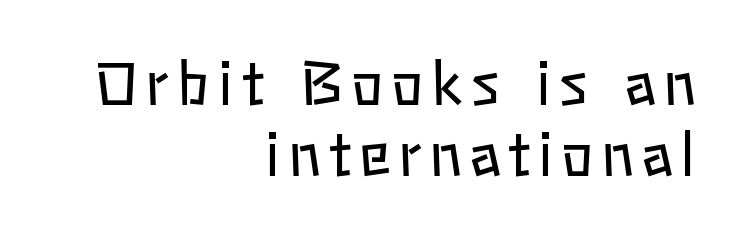
{"italic": "no", "bold": "no", "weight": "regular", "width": "normal", "stroke_contrast": "low", "x_height": "medium", "monospaced": "no", "underline": "no", "align": "right", "line_spacing_ratio": 1.19, "glyph_px": 60}
